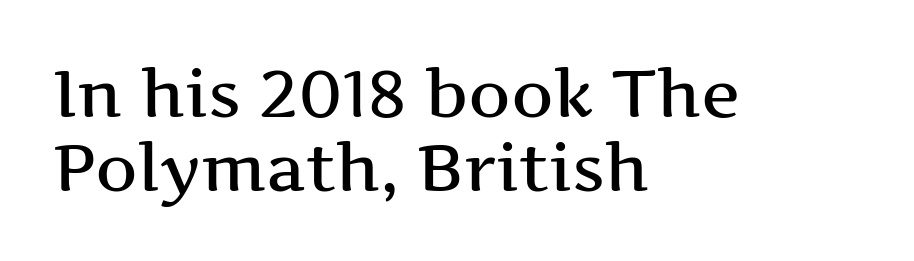
{"serif": "yes", "italic": "no", "width": "wide", "stroke_contrast": "medium", "x_height": "medium", "monospaced": "no", "underline": "no", "align": "left", "line_spacing": "tight", "line_spacing_ratio": 1.12, "letter_spacing": "normal", "letter_spacing_em": 0.0, "glyph_px": 66}
